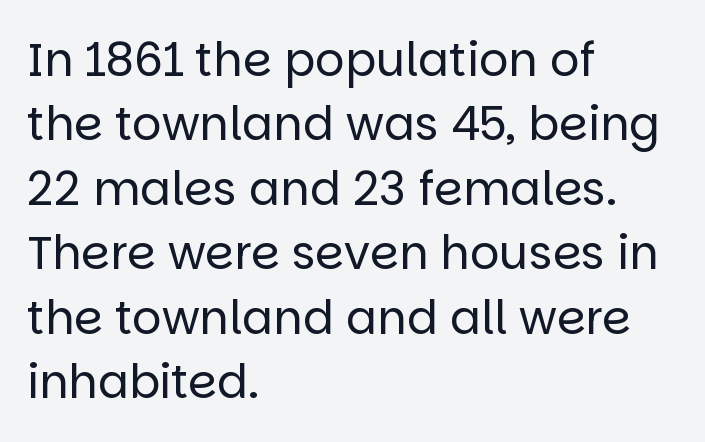
{"serif": "no", "italic": "no", "bold": "no", "weight": "regular", "width": "normal", "stroke_contrast": "low", "x_height": "large", "monospaced": "no", "underline": "no", "align": "left", "line_spacing": "normal", "line_spacing_ratio": 1.4, "letter_spacing": "normal", "letter_spacing_em": 0.0, "glyph_px": 46}
